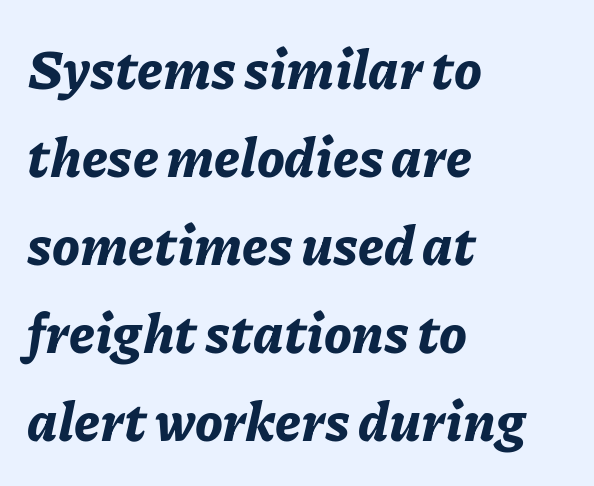
{"italic": "yes", "lean": "right", "slant_degrees": 11, "bold": "yes", "weight": "bold", "width": "normal", "stroke_contrast": "low", "x_height": "medium", "monospaced": "no", "underline": "no", "align": "left", "line_spacing": "normal", "line_spacing_ratio": 1.6, "letter_spacing": "normal", "letter_spacing_em": 0.0, "glyph_px": 55}
